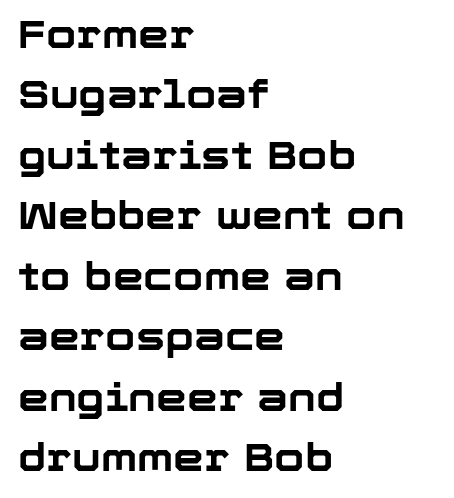
Q: Is the text bold? A: Yes.
Q: Is the text italic (slanted)? A: No, it is upright.
Q: Is the typeface a serif or a sans-serif typeface? A: Sans-serif.
Q: Is the text underlined? A: No.
Q: How is the paragraph aligned? A: Left-aligned.
Q: Is the spacing between letters normal or unusually wide? A: Normal.
Q: Is the spacing between lines tight, normal or loose? A: Normal.
Q: Width (condensed, normal, or wide)? A: Normal.
Q: Stroke contrast? A: Low.
Q: x-height? A: Medium.
Q: Monospaced? A: No.
